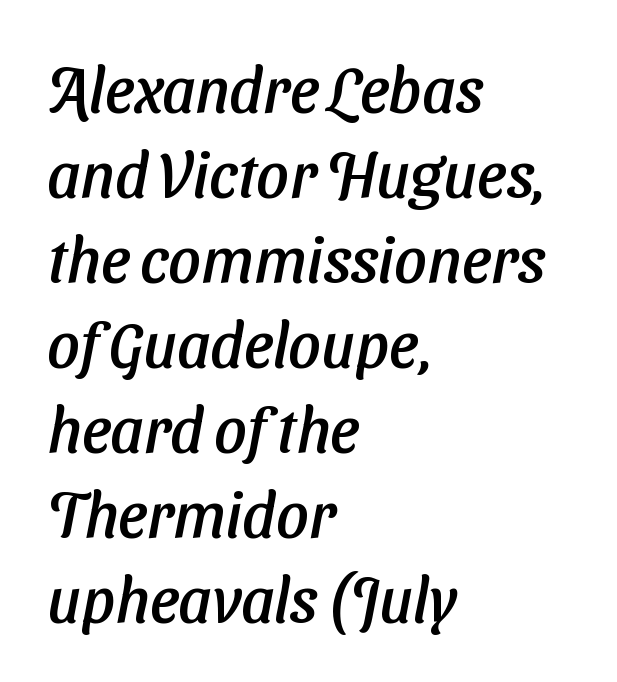
{"serif": "no", "width": "normal", "stroke_contrast": "low", "x_height": "medium", "monospaced": "no", "underline": "no", "align": "left", "line_spacing": "normal", "line_spacing_ratio": 1.35, "letter_spacing": "normal", "letter_spacing_em": 0.0, "glyph_px": 63}
